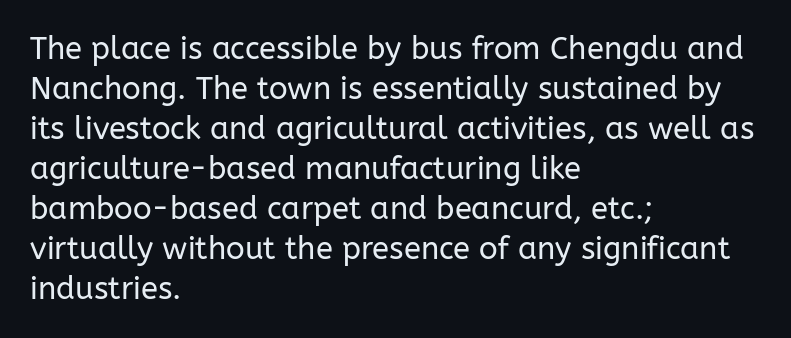
One-word summary of the alignment: left. Check the space under the baseline: it is left empty. This sample has the flowing, uneven cadence of proportional lettering. Weight: not bold — regular or lighter. Serifs: no, the terminals of the letterforms are clean. It's the straight-up-and-down kind of type.
